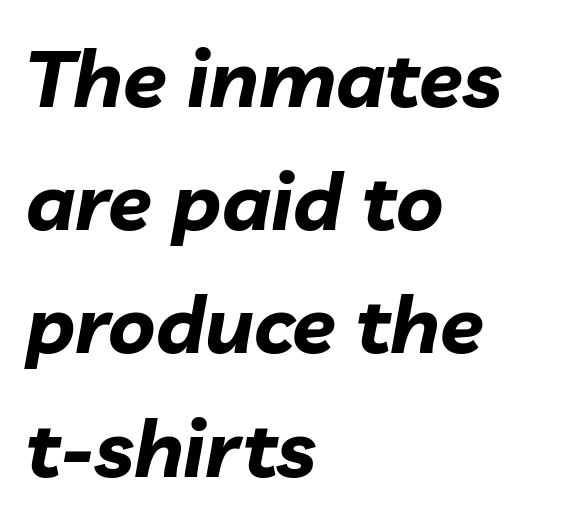
A full-strength bold gives these letters their thick strokes. Slant detected: the letters are inclined. Beneath every word, the page is bare. A typesetter would call this leading conventional body-copy spacing. These lines stack with their left ends in a neat column.
